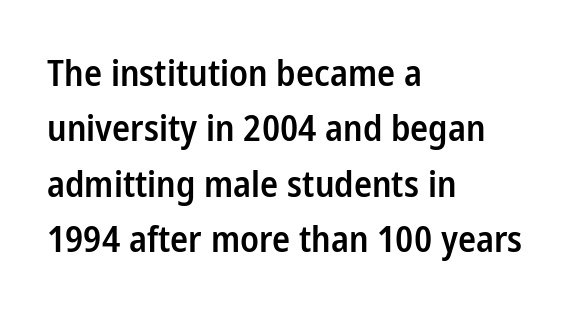
The image shows 36 px semibold, condensed sans-serif type, upright; set left-aligned, normal line spacing (1.54x), normal letter spacing, not underlined; low stroke contrast and a medium x-height.
